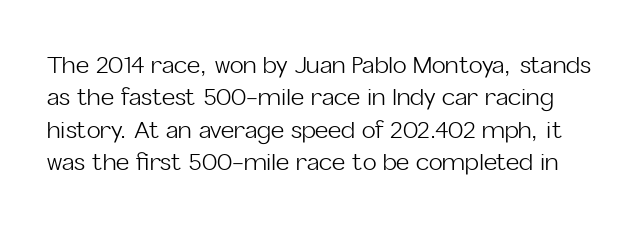
{"italic": "no", "bold": "no", "underline": "no", "line_spacing": "normal", "line_spacing_ratio": 1.41, "letter_spacing": "normal", "letter_spacing_em": 0.0, "glyph_px": 23}
